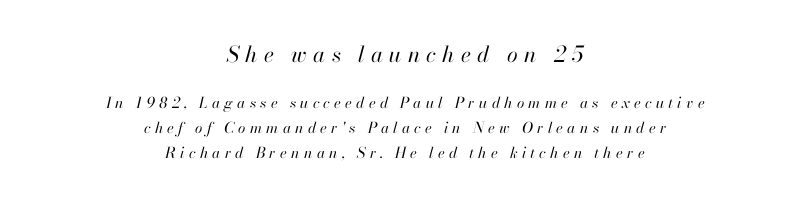
The image shows 22 px text type, italic (leaning right); set centered, normal line spacing (1.67x), unusually wide letter spacing (+0.28 em), not underlined; the first (top) block is 1.47x larger.
